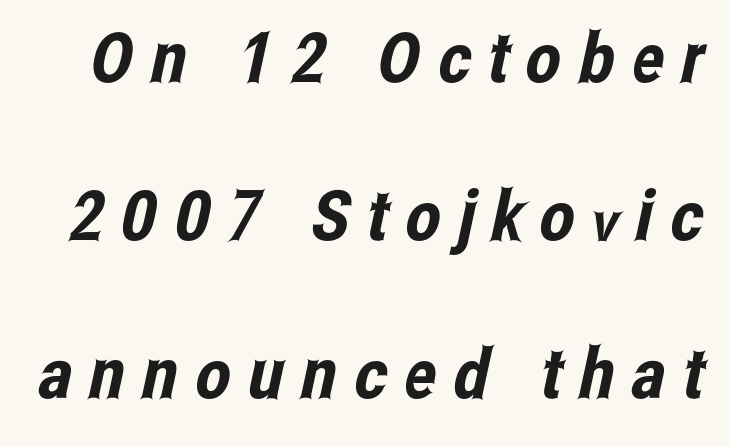
The image shows 70 px condensed sans-serif type; set loose line spacing (2.26x), unusually wide letter spacing (+0.25 em), not underlined; low stroke contrast and a medium x-height.
